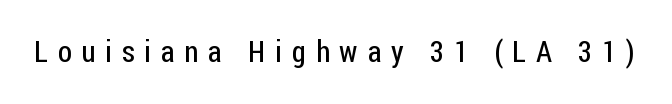
{"serif": "no", "italic": "no", "bold": "no", "weight": "regular", "width": "condensed", "stroke_contrast": "low", "x_height": "medium", "monospaced": "no", "underline": "no", "letter_spacing": "wide", "letter_spacing_em": 0.33, "glyph_px": 30}
